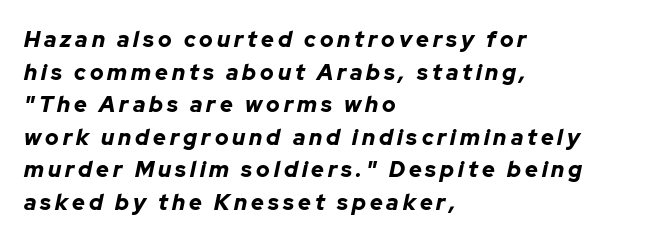
{"italic": "yes", "lean": "right", "slant_degrees": 12, "bold": "yes", "underline": "no", "align": "left", "line_spacing": "normal", "line_spacing_ratio": 1.48, "glyph_px": 22}
